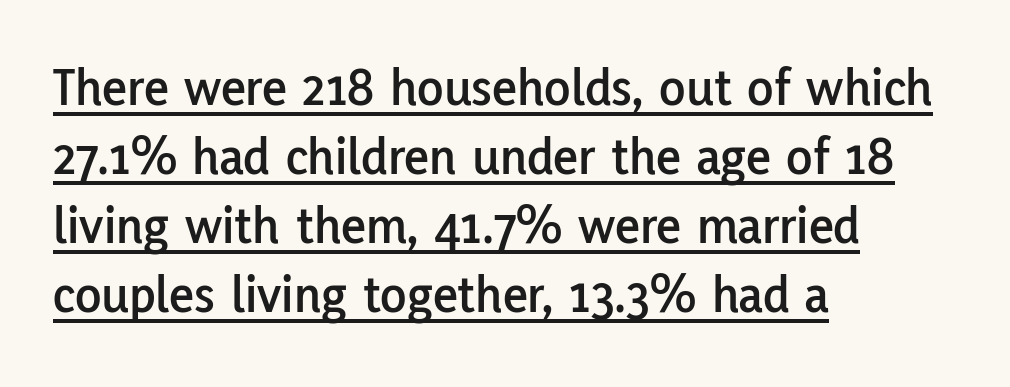
Q: Is the text italic (slanted)? A: No, it is upright.
Q: Is the typeface a serif or a sans-serif typeface? A: Sans-serif.
Q: Is the text underlined? A: Yes.
Q: How is the paragraph aligned? A: Left-aligned.
Q: Is the spacing between letters normal or unusually wide? A: Normal.
Q: Is the spacing between lines tight, normal or loose? A: Normal.
Q: Width (condensed, normal, or wide)? A: Normal.
Q: Stroke contrast? A: Low.
Q: x-height? A: Medium.
Q: Monospaced? A: No.
